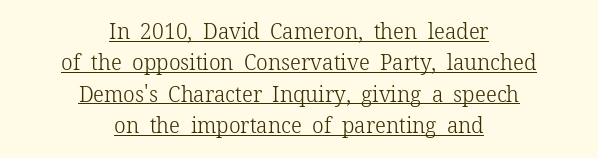
The tracking reads as untouched default to a designer's eye. Reading down the block, each line starts at a different indent, mirrored at its end. Regarding leading, the lines here are spaced in the standard way. Italic? Not at all — the glyphs are vertical. The string is rendered with underlining switched on. The face looks like a standard text weight, possibly lighter.
